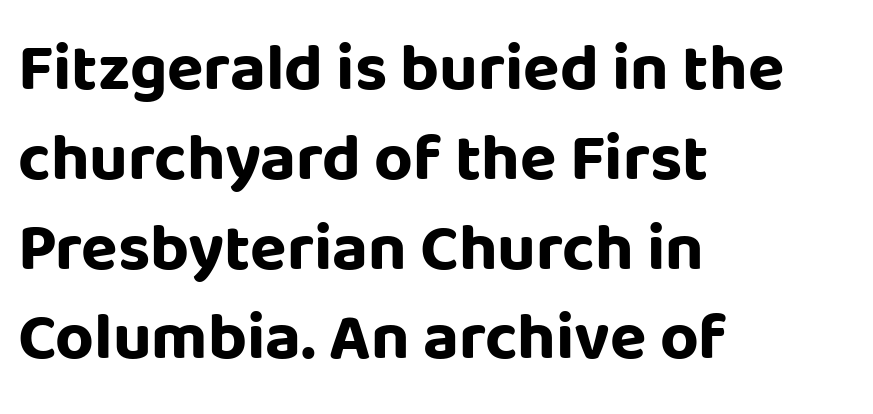
Q: Is the text bold? A: Yes.
Q: Is the text italic (slanted)? A: No, it is upright.
Q: Is the typeface a serif or a sans-serif typeface? A: Sans-serif.
Q: Is the text underlined? A: No.
Q: How is the paragraph aligned? A: Left-aligned.
Q: Is the spacing between letters normal or unusually wide? A: Normal.
Q: Is the spacing between lines tight, normal or loose? A: Normal.
Q: Width (condensed, normal, or wide)? A: Normal.
Q: Stroke contrast? A: Low.
Q: x-height? A: Large.
Q: Monospaced? A: No.
